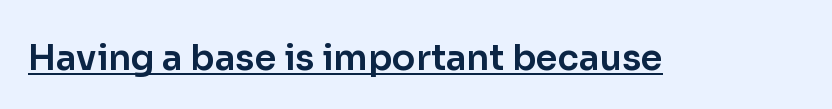
{"serif": "no", "italic": "no", "width": "normal", "stroke_contrast": "low", "x_height": "medium", "monospaced": "no", "underline": "yes", "letter_spacing": "normal", "letter_spacing_em": 0.0, "glyph_px": 35}
